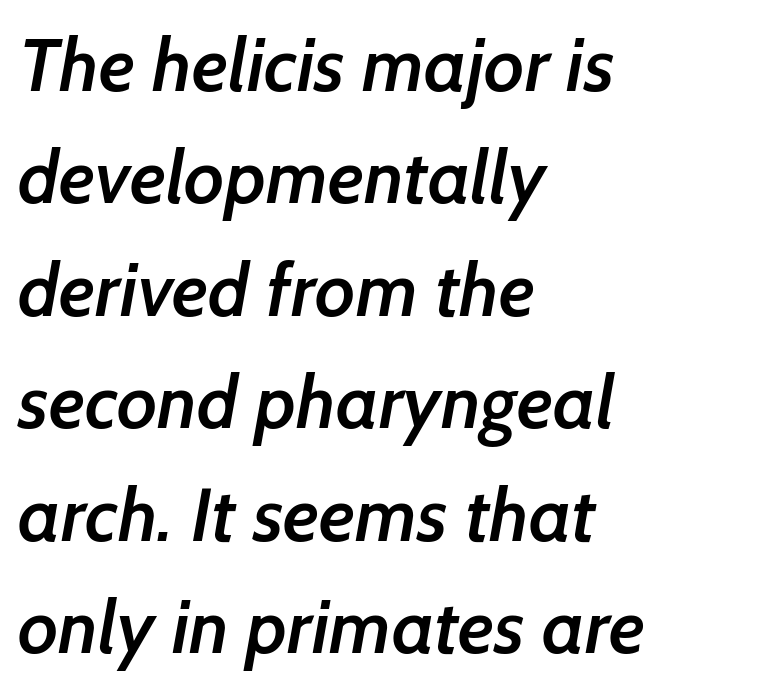
{"serif": "no", "bold": "semi", "weight": "semibold", "width": "normal", "stroke_contrast": "low", "x_height": "medium", "monospaced": "no", "underline": "no", "align": "left", "line_spacing": "normal", "line_spacing_ratio": 1.5, "letter_spacing": "normal", "letter_spacing_em": 0.0, "glyph_px": 75}
